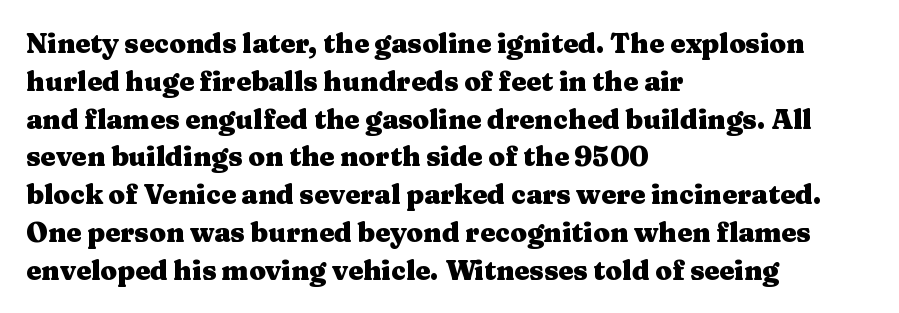
Q: Is the text bold? A: Yes.
Q: Is the text italic (slanted)? A: No, it is upright.
Q: Is the text underlined? A: No.
Q: How is the paragraph aligned? A: Left-aligned.
Q: Is the spacing between letters normal or unusually wide? A: Normal.
Q: Is the spacing between lines tight, normal or loose? A: Normal.
